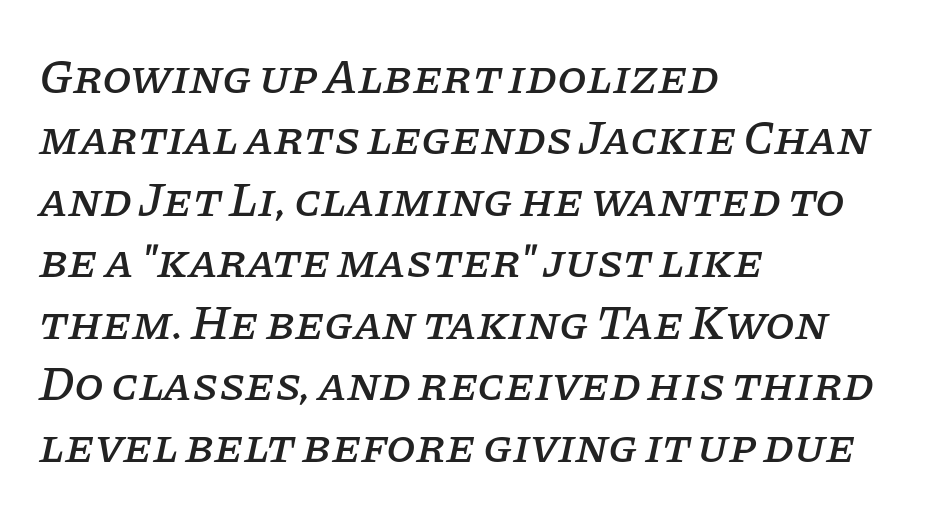
The image shows 48 px serif type, italic (leaning right); set left-aligned, normal line spacing (1.28x), normal letter spacing, not underlined; low stroke contrast and a large x-height.
